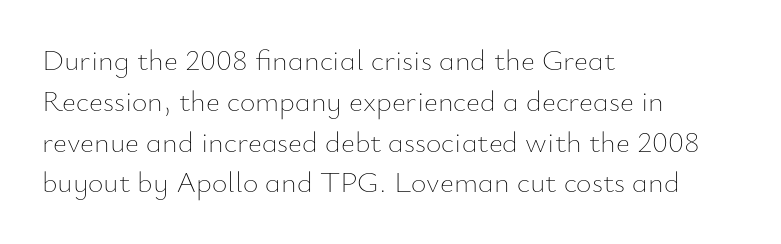
{"italic": "no", "bold": "no", "weight": "thin", "width": "normal", "stroke_contrast": "low", "x_height": "small", "monospaced": "no", "underline": "no", "align": "left", "line_spacing": "normal", "line_spacing_ratio": 1.36, "letter_spacing": "normal", "letter_spacing_em": 0.0, "glyph_px": 30}
